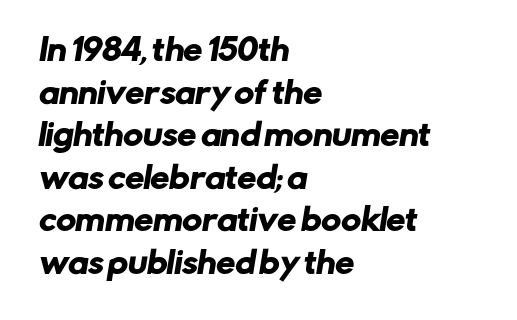
Q: Is the typeface a serif or a sans-serif typeface? A: Sans-serif.
Q: Is the text underlined? A: No.
Q: How is the paragraph aligned? A: Left-aligned.
Q: Is the spacing between letters normal or unusually wide? A: Normal.
Q: Is the spacing between lines tight, normal or loose? A: Normal.
Q: Width (condensed, normal, or wide)? A: Normal.
Q: Stroke contrast? A: Low.
Q: x-height? A: Medium.
Q: Monospaced? A: No.
